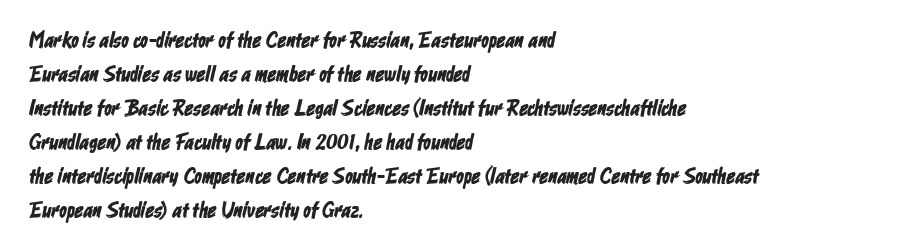
{"underline": "no", "align": "left", "line_spacing": "normal", "line_spacing_ratio": 1.55, "letter_spacing": "normal", "letter_spacing_em": 0.0, "glyph_px": 22}
